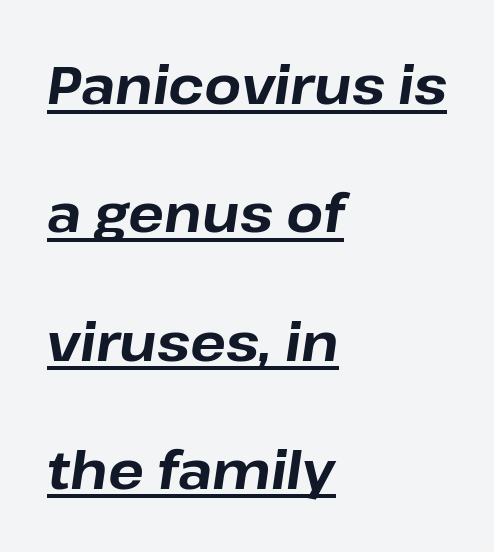
Q: Is the text bold? A: Yes.
Q: Is the text italic (slanted)? A: Yes, it leans right by about 8 degrees.
Q: Is the text underlined? A: Yes.
Q: How is the paragraph aligned? A: Left-aligned.
Q: Is the spacing between letters normal or unusually wide? A: Normal.
Q: Is the spacing between lines tight, normal or loose? A: Loose.
Q: Width (condensed, normal, or wide)? A: Normal.
Q: Stroke contrast? A: Low.
Q: x-height? A: Medium.
Q: Monospaced? A: No.
